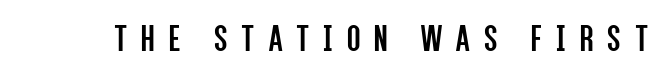
{"serif": "no", "italic": "no", "bold": "no", "weight": "regular", "width": "condensed", "stroke_contrast": "low", "x_height": "large", "monospaced": "no", "underline": "no", "letter_spacing": "wide", "letter_spacing_em": 0.36, "glyph_px": 39}
